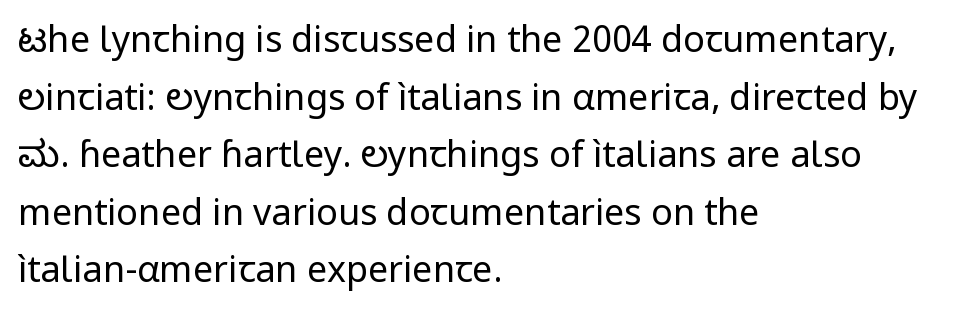
Q: Is the text bold? A: No.
Q: Is the text italic (slanted)? A: No, it is upright.
Q: Is the typeface a serif or a sans-serif typeface? A: Sans-serif.
Q: Is the text underlined? A: No.
Q: How is the paragraph aligned? A: Left-aligned.
Q: Is the spacing between letters normal or unusually wide? A: Normal.
Q: Is the spacing between lines tight, normal or loose? A: Normal.
Q: Width (condensed, normal, or wide)? A: Normal.
Q: Stroke contrast? A: Low.
Q: x-height? A: Medium.
Q: Monospaced? A: No.
